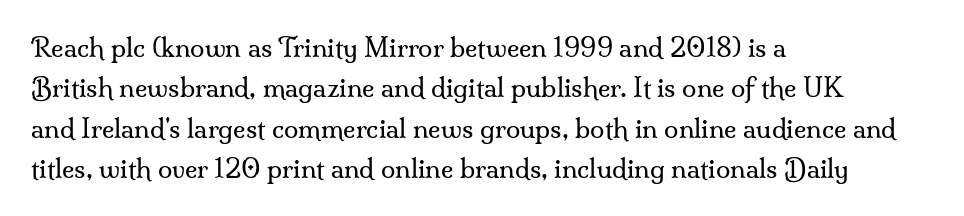
{"italic": "no", "bold": "no", "underline": "no", "align": "left", "line_spacing": "normal", "line_spacing_ratio": 1.55, "letter_spacing": "normal", "letter_spacing_em": 0.0, "glyph_px": 26}
